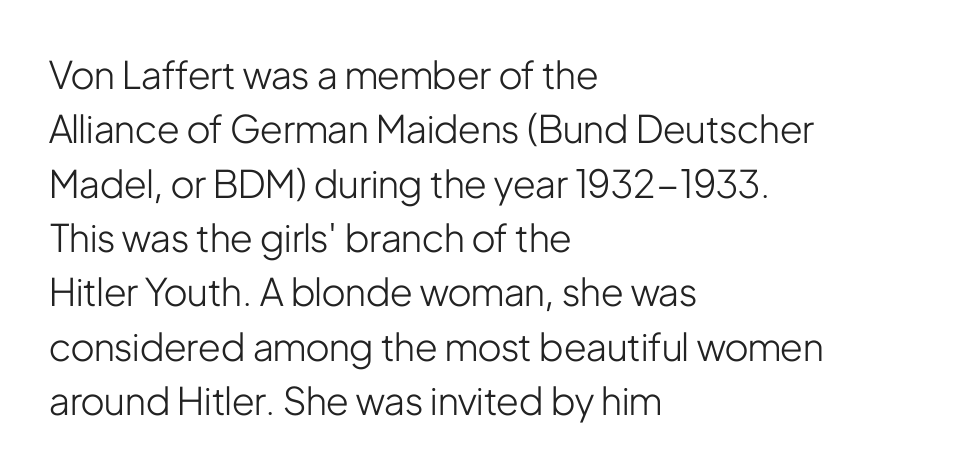
Q: Is the text bold? A: No.
Q: Is the text italic (slanted)? A: No, it is upright.
Q: Is the typeface a serif or a sans-serif typeface? A: Sans-serif.
Q: Is the text underlined? A: No.
Q: How is the paragraph aligned? A: Left-aligned.
Q: Is the spacing between letters normal or unusually wide? A: Normal.
Q: Is the spacing between lines tight, normal or loose? A: Normal.
Q: Width (condensed, normal, or wide)? A: Condensed.
Q: Stroke contrast? A: Low.
Q: x-height? A: Medium.
Q: Monospaced? A: No.
